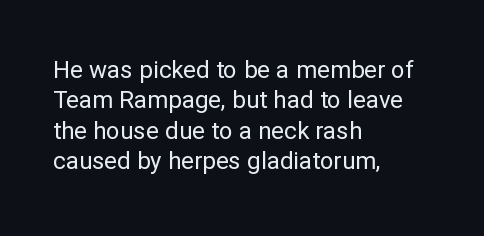
The image shows 24 px text type, upright; set left-aligned, normal line spacing (1.27x), normal letter spacing, not underlined.
